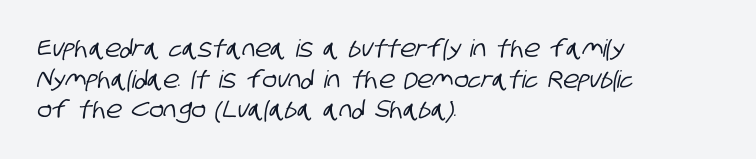
{"underline": "no", "align": "left", "line_spacing": "normal", "line_spacing_ratio": 1.28, "letter_spacing": "normal", "letter_spacing_em": 0.0, "glyph_px": 24}
